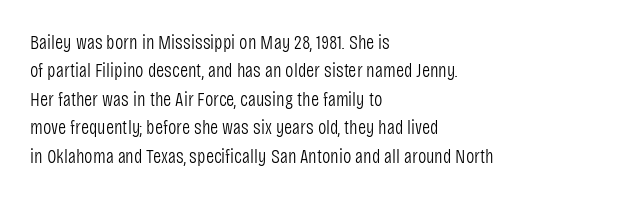
Glyph-to-glyph distance matches everyday printed text. One glance says typical: line gaps are just what's usual. A bare baseline throughout the passage. Does the lettering tilt? It doesn't — this is upright.
